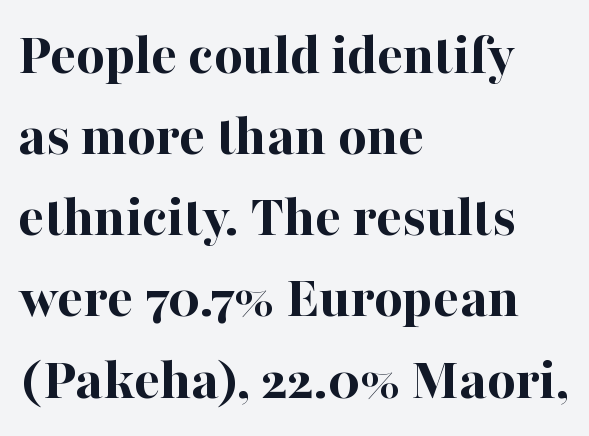
{"serif": "yes", "italic": "no", "bold": "yes", "weight": "bold", "width": "normal", "stroke_contrast": "high", "x_height": "medium", "monospaced": "no", "underline": "no", "align": "left", "line_spacing": "normal", "line_spacing_ratio": 1.33, "letter_spacing": "normal", "letter_spacing_em": 0.0, "glyph_px": 61}
